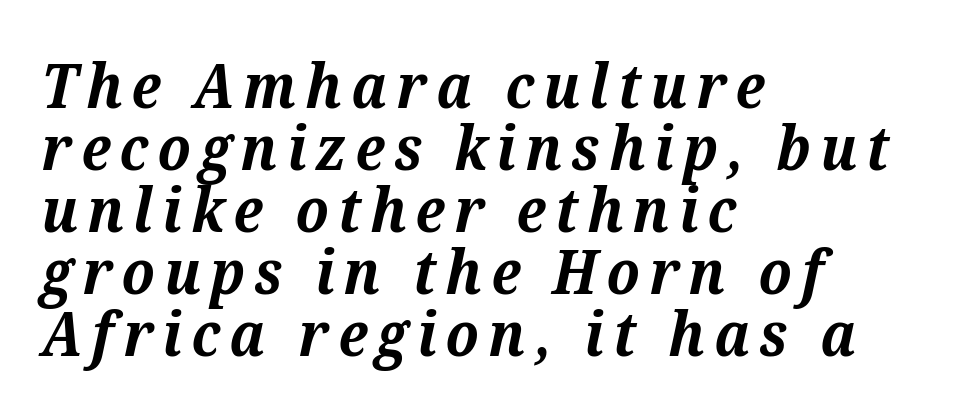
{"serif": "yes", "italic": "yes", "lean": "right", "slant_degrees": 12, "bold": "yes", "weight": "bold", "width": "normal", "stroke_contrast": "medium", "x_height": "medium", "monospaced": "no", "underline": "no", "align": "left", "line_spacing": "tight", "line_spacing_ratio": 1.0, "glyph_px": 62}
